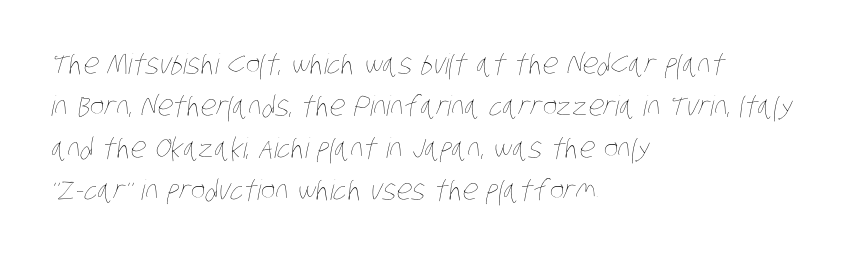
{"bold": "no", "weight": "thin", "width": "condensed", "stroke_contrast": "low", "x_height": "large", "monospaced": "no", "underline": "no", "align": "left", "line_spacing": "normal", "line_spacing_ratio": 1.5, "letter_spacing": "normal", "letter_spacing_em": 0.0, "glyph_px": 28}
